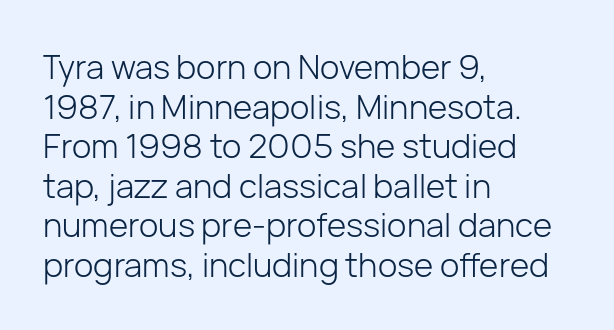
The type sits square on the baseline with zero lean. Short and long lines alike share a common starting point at left. Heaviness? Minimal to ordinary, like unemphasized prose. Regarding serifs, this sample does without them. Clear beneath every line of the passage.
